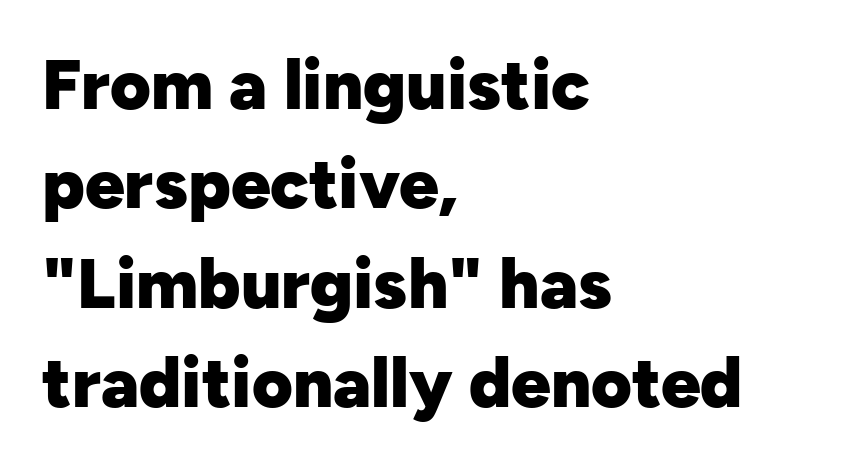
The image shows 70 px heavy sans-serif type, upright; set left-aligned, normal line spacing (1.42x), normal letter spacing, not underlined; low stroke contrast and a medium x-height.
